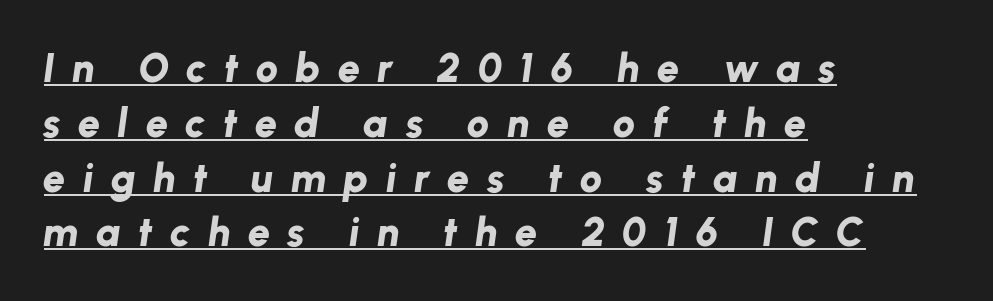
{"italic": "yes", "lean": "right", "slant_degrees": 8, "bold": "yes", "weight": "bold", "width": "normal", "stroke_contrast": "low", "x_height": "medium", "monospaced": "no", "underline": "yes", "align": "left", "line_spacing": "normal", "line_spacing_ratio": 1.37, "letter_spacing": "wide", "letter_spacing_em": 0.43, "glyph_px": 40}
